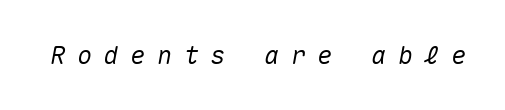
{"italic": "yes", "lean": "right", "slant_degrees": 10, "underline": "no", "letter_spacing": "wide", "letter_spacing_em": 0.47, "glyph_px": 25}
